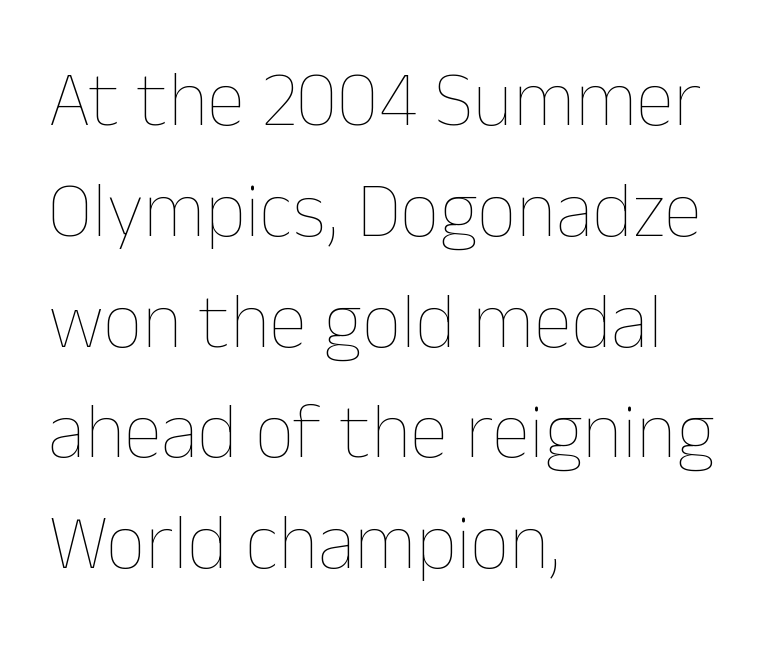
The image shows 78 px thin type, upright; set left-aligned, normal line spacing (1.42x), normal letter spacing, not underlined; low stroke contrast and a medium x-height.
